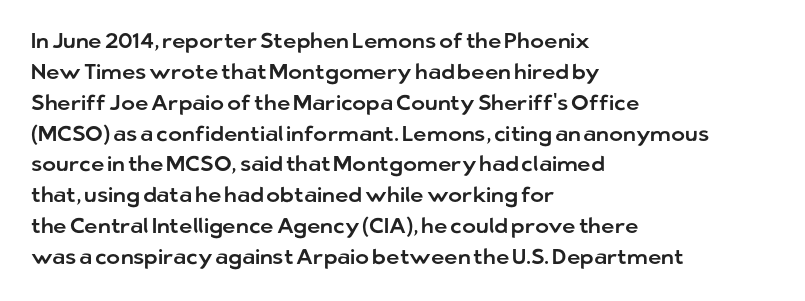
The image shows 21 px text type, upright; set left-aligned, normal line spacing (1.47x), normal letter spacing, not underlined.
